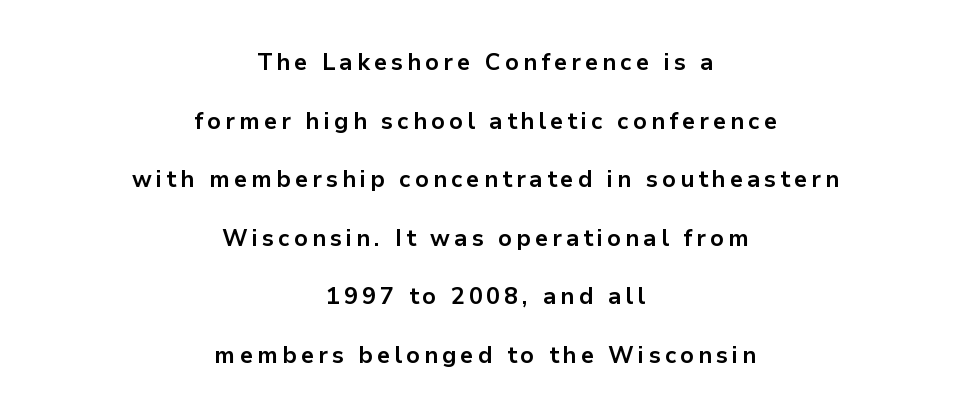
The image shows 24 px bold type, upright; set centered, loose line spacing (2.44x), not underlined.
